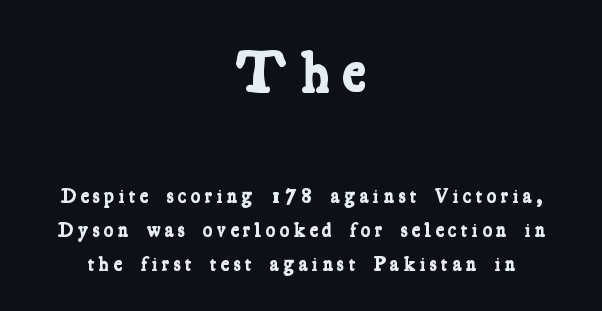
The horizontal fit of the characters is loose and conspicuously gappy. Look at the stroke-to-counter ratio: heavy, a bold. Which margin do the lines hug? Neither — every line sits in the middle. Are there feet on the stems? There are — it's a serif.
